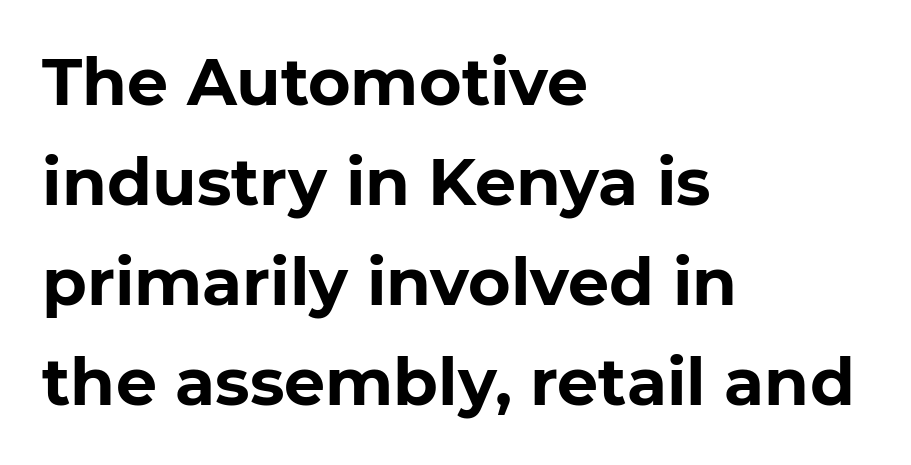
The image shows 65 px bold sans-serif type; set left-aligned, normal line spacing (1.54x), normal letter spacing, not underlined; low stroke contrast and a medium x-height.
